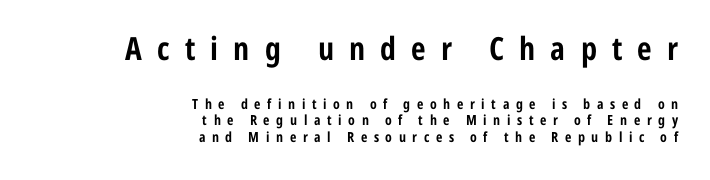
Q: Is the text bold? A: Yes.
Q: Is the text italic (slanted)? A: No, it is upright.
Q: Is the typeface a serif or a sans-serif typeface? A: Sans-serif.
Q: Is the text underlined? A: No.
Q: How is the paragraph aligned? A: Right-aligned.
Q: Is the spacing between letters normal or unusually wide? A: Unusually wide.
Q: Which block of text is set in a larger size, the first (top) or the second (bottom)? A: The first (top) one.
Q: Width (condensed, normal, or wide)? A: Condensed.
Q: Stroke contrast? A: Low.
Q: x-height? A: Medium.
Q: Monospaced? A: No.
